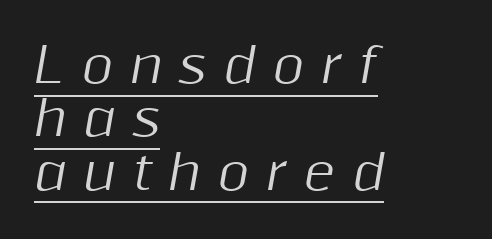
The type is letterspaced generously, with wide tracking. Each line of the rendering has a horizontal stroke beneath the glyphs. This rendering uses left alignment, leaving the right contour irregular. Quick note: italic. A typesetter would call this proportional, since set widths differ per character.
